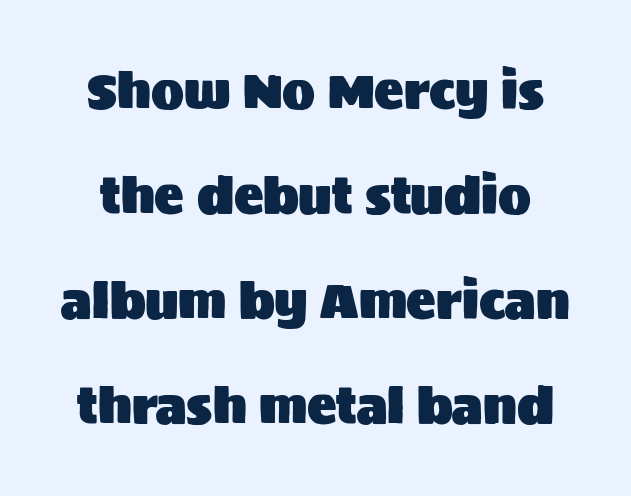
The image shows 49 px sans-serif type, upright; set loose line spacing (2.14x), normal letter spacing, not underlined; medium stroke contrast and a large x-height.
